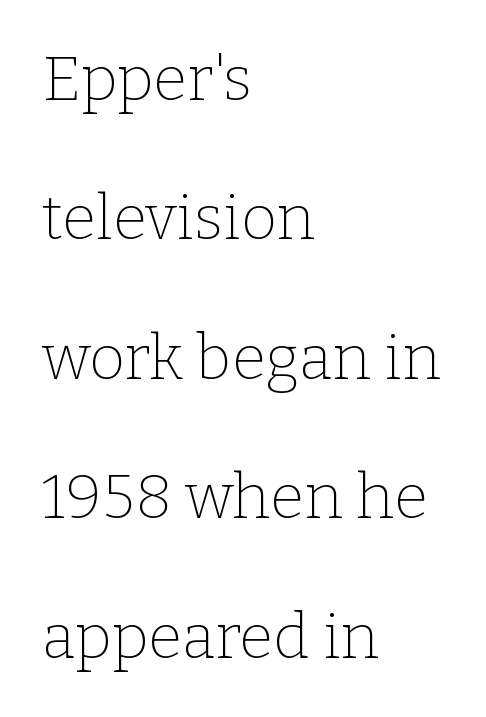
Summary of weight: not heavy and not bold. Character widths vary here, with narrow letters taking less room than wide ones. Italic? Not at all — the glyphs are vertical. The compositor pushed each line to the left boundary. The rendering shows small feet on the letterforms — a serif design. Lines of text with bare space underneath.
